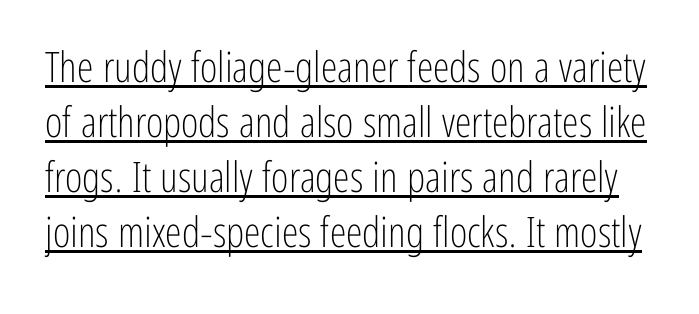
A typesetter would call this leading conventional body-copy spacing. The sample's only ornament is a line tracing under the words. The font's upright variant was chosen for this text. Looks like regular typesetting: each glyph gets only the width it needs. These lines are composed in type without serifs. Here the glyphs are tracked normally, forming tight word shapes.
